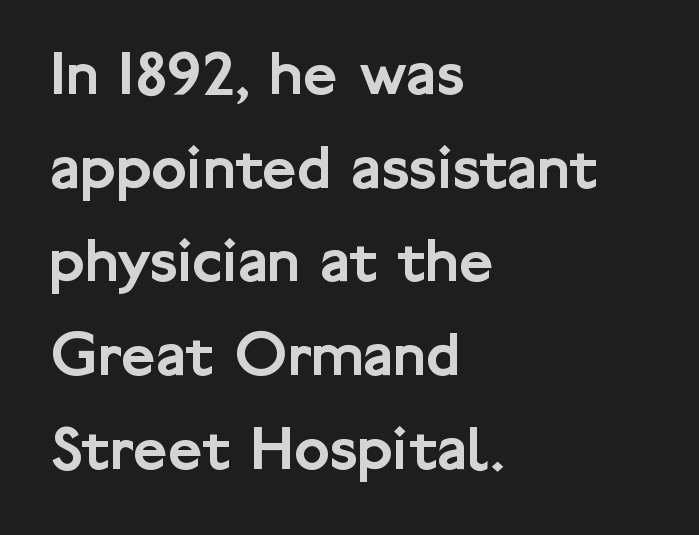
{"serif": "no", "italic": "no", "width": "normal", "stroke_contrast": "low", "x_height": "medium", "monospaced": "no", "underline": "no", "align": "left", "line_spacing": "normal", "line_spacing_ratio": 1.42, "letter_spacing": "normal", "letter_spacing_em": 0.0, "glyph_px": 66}
